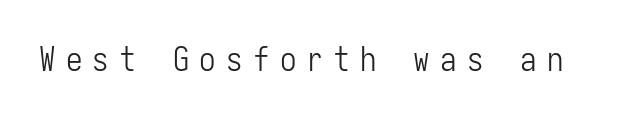
{"serif": "no", "italic": "no", "bold": "no", "weight": "light", "width": "condensed", "stroke_contrast": "low", "x_height": "medium", "monospaced": "yes", "underline": "no", "letter_spacing": "wide", "letter_spacing_em": 0.31, "glyph_px": 33}
